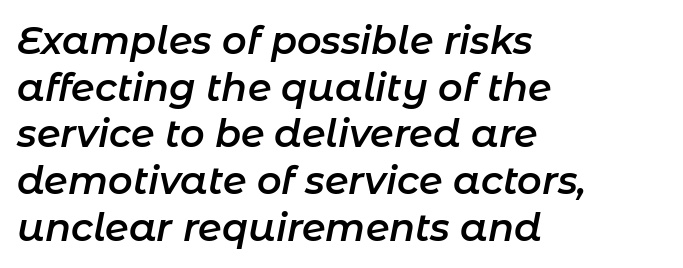
Q: Is the text bold? A: Semi-bold.
Q: Is the text italic (slanted)? A: Yes, it leans right by about 11 degrees.
Q: Is the text underlined? A: No.
Q: How is the paragraph aligned? A: Left-aligned.
Q: Is the spacing between letters normal or unusually wide? A: Normal.
Q: Width (condensed, normal, or wide)? A: Normal.
Q: Stroke contrast? A: Low.
Q: x-height? A: Medium.
Q: Monospaced? A: No.
